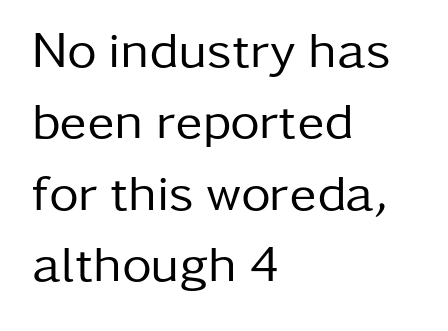
The image shows 51 px regular-weight sans-serif type, upright; set left-aligned, normal line spacing (1.4x), normal letter spacing, not underlined; low stroke contrast and a medium x-height.
